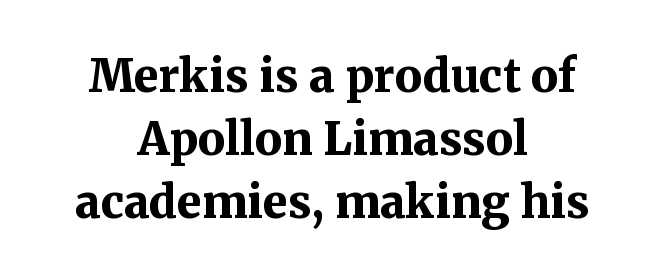
The rendering shows small feet on the letterforms — a serif design. The letters are bold, with thick, heavy strokes. Is there any slant? The stems are plumb. Every row of glyphs is offset so its center matches the block's center. These lines are rendered in a variable-pitch font. Students, note that the glyphs here touch the page at normal intervals.
